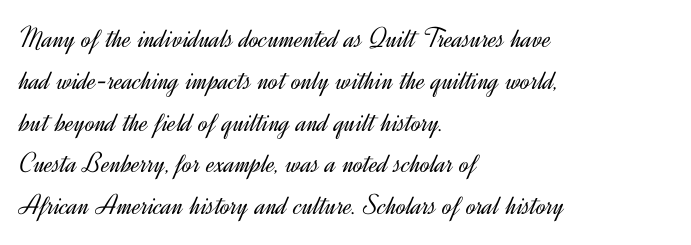
Q: Is the text bold? A: No.
Q: Is the text italic (slanted)? A: Yes.
Q: Is the typeface a serif or a sans-serif typeface? A: Sans-serif.
Q: Is the text underlined? A: No.
Q: How is the paragraph aligned? A: Left-aligned.
Q: Is the spacing between letters normal or unusually wide? A: Normal.
Q: Is the spacing between lines tight, normal or loose? A: Normal.
Q: Width (condensed, normal, or wide)? A: Normal.
Q: x-height? A: Small.
Q: Monospaced? A: No.
